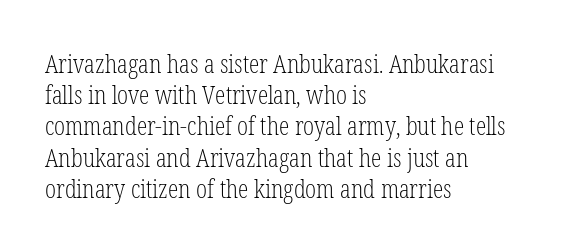
One-word summary of the alignment: left. In terms of letterspacing, this is plain default setting. The words here are not underlined. The characters are drawn with everyday or finer stroke widths. The letters stand straight up with perfectly vertical stems.
